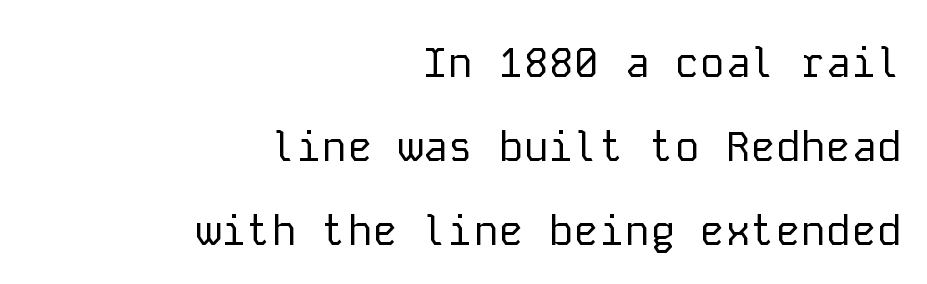
Q: Is the text bold? A: No.
Q: Is the text italic (slanted)? A: No, it is upright.
Q: Is the typeface a serif or a sans-serif typeface? A: Sans-serif.
Q: Is the text underlined? A: No.
Q: How is the paragraph aligned? A: Right-aligned.
Q: Is the spacing between letters normal or unusually wide? A: Normal.
Q: Is the spacing between lines tight, normal or loose? A: Loose.
Q: Width (condensed, normal, or wide)? A: Normal.
Q: Stroke contrast? A: Low.
Q: x-height? A: Medium.
Q: Monospaced? A: Yes.
